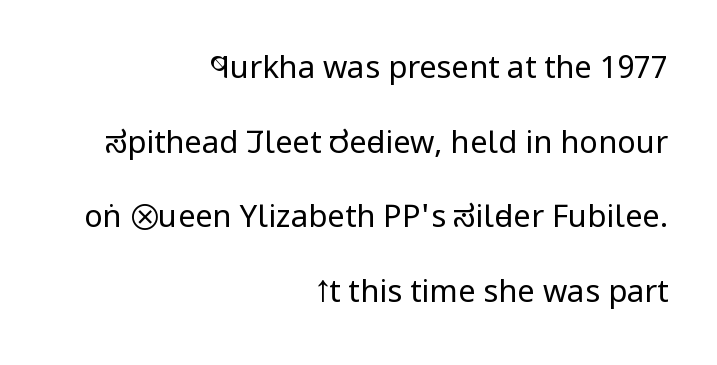
Proportional: the letters do not fall into vertical columns. These lines are set flush right with a ragged left edge. Check where the strokes stop: nothing finishes them off — pure sans. The letters look calm and open, with moderate or lighter stems. Observe the ordinary spacing: letters are neighbours, not strangers. Quick note: underline off.
